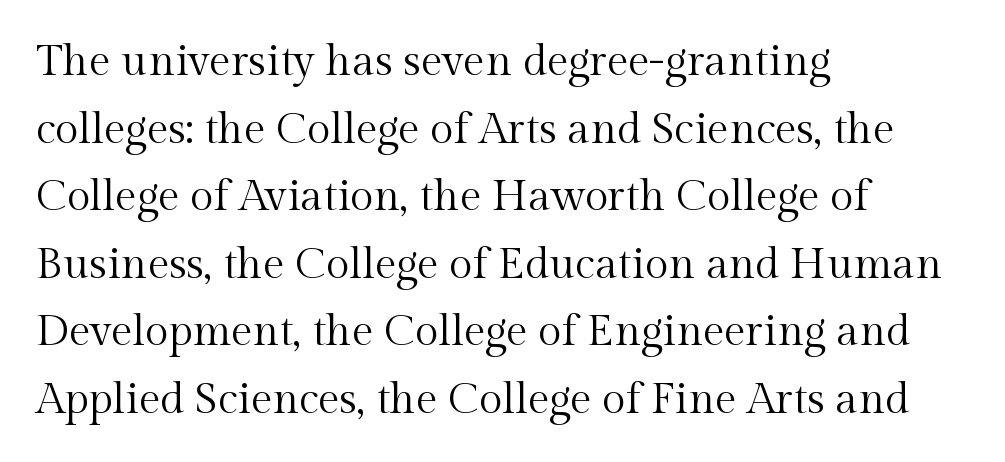
Q: Is the text bold? A: No.
Q: Is the text italic (slanted)? A: No, it is upright.
Q: Is the typeface a serif or a sans-serif typeface? A: Serif.
Q: Is the text underlined? A: No.
Q: How is the paragraph aligned? A: Left-aligned.
Q: Is the spacing between letters normal or unusually wide? A: Normal.
Q: Is the spacing between lines tight, normal or loose? A: Normal.
Q: Width (condensed, normal, or wide)? A: Normal.
Q: x-height? A: Medium.
Q: Monospaced? A: No.
